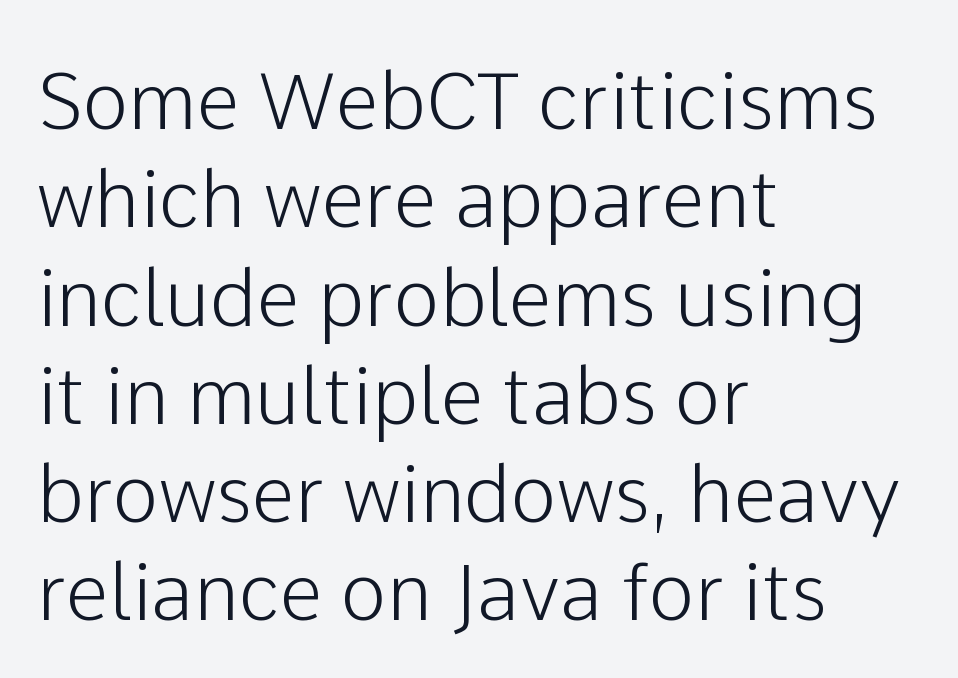
Q: Is the text italic (slanted)? A: No, it is upright.
Q: Is the typeface a serif or a sans-serif typeface? A: Sans-serif.
Q: Is the text underlined? A: No.
Q: How is the paragraph aligned? A: Left-aligned.
Q: Is the spacing between letters normal or unusually wide? A: Normal.
Q: Is the spacing between lines tight, normal or loose? A: Normal.
Q: Width (condensed, normal, or wide)? A: Normal.
Q: Stroke contrast? A: Low.
Q: x-height? A: Medium.
Q: Monospaced? A: No.
